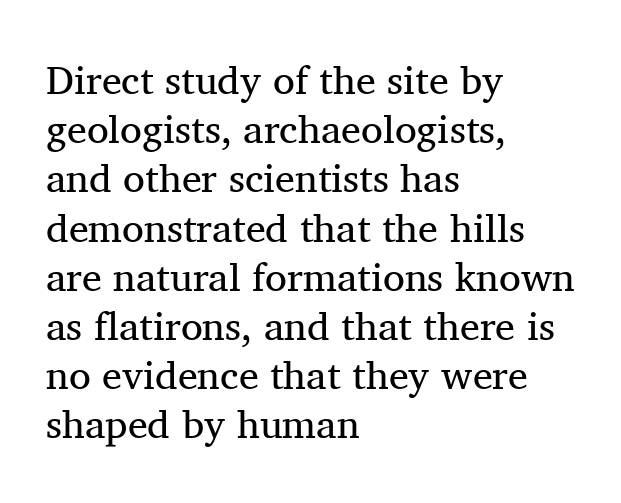
In terms of letterspacing, this is plain default setting. Descenders are the only things crossing below the line. The font is comparable to plain body text, perhaps lighter. Varying glyph widths throughout — classic text-font behaviour. Look at the bottom of the vertical strokes: they flare into serifs here. Visually the block forms a straight wall on the left and a jagged coastline on the right.
